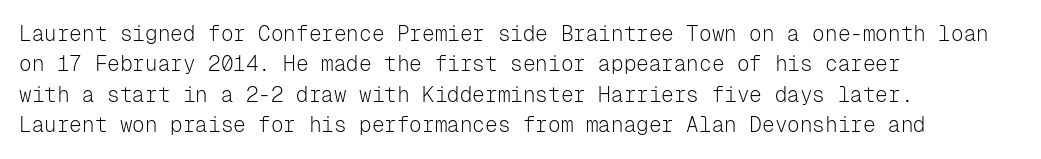
Letter spacing: default. Ink coverage per letter is moderate at most. The rag falls on the right side of this text block. Descenders are the only things crossing below the line. This block has exactly the height ordinary leading produces. This is the regular roman posture of the typeface.
